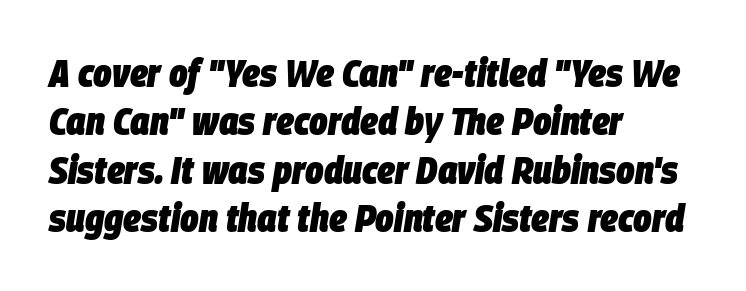
{"italic": "yes", "lean": "right", "slant_degrees": 9, "bold": "yes", "weight": "heavy", "width": "condensed", "stroke_contrast": "low", "x_height": "large", "monospaced": "no", "underline": "no", "align": "left", "line_spacing_ratio": 1.24, "letter_spacing": "normal", "letter_spacing_em": 0.0, "glyph_px": 39}
